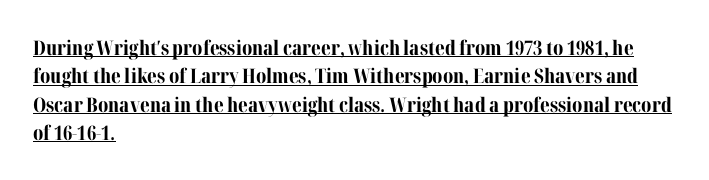
The image shows 20 px bold type, upright; set left-aligned, normal line spacing (1.42x), normal letter spacing, underlined.
